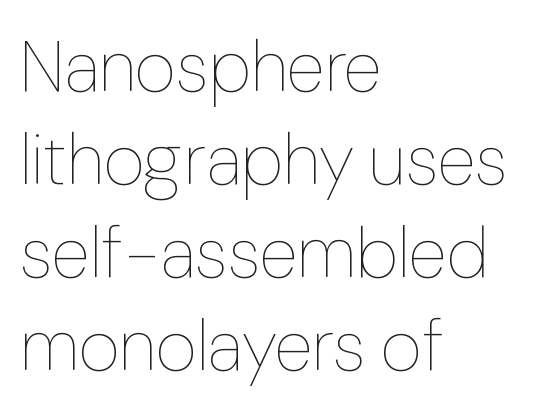
{"italic": "no", "bold": "no", "weight": "thin", "width": "normal", "stroke_contrast": "low", "x_height": "medium", "monospaced": "no", "underline": "no", "align": "left", "line_spacing": "normal", "line_spacing_ratio": 1.31, "letter_spacing": "normal", "letter_spacing_em": 0.0, "glyph_px": 71}
